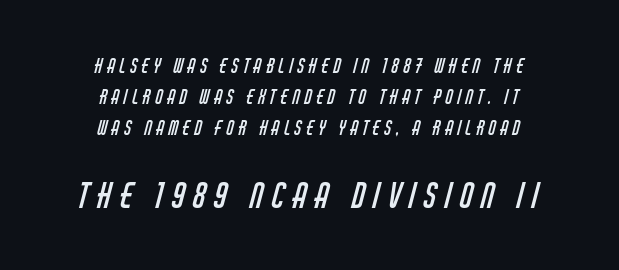
Q: Is the text bold? A: No.
Q: Is the typeface a serif or a sans-serif typeface? A: Sans-serif.
Q: Is the text underlined? A: No.
Q: How is the paragraph aligned? A: Centered.
Q: Is the spacing between letters normal or unusually wide? A: Unusually wide.
Q: Is the spacing between lines tight, normal or loose? A: Normal.
Q: Which block of text is set in a larger size, the first (top) or the second (bottom)? A: The second (bottom) one.
Q: Width (condensed, normal, or wide)? A: Condensed.
Q: Stroke contrast? A: Low.
Q: x-height? A: Large.
Q: Monospaced? A: No.
